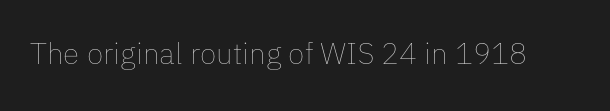
The image shows 30 px thin type, upright; set normal letter spacing, not underlined; low stroke contrast and a medium x-height.
